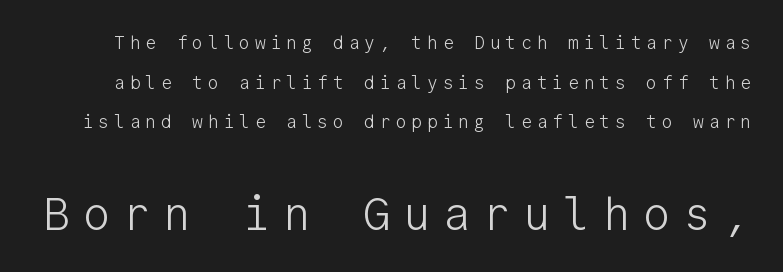
Q: Is the text bold? A: No.
Q: Is the text italic (slanted)? A: No, it is upright.
Q: Is the typeface a serif or a sans-serif typeface? A: Sans-serif.
Q: Is the text underlined? A: No.
Q: Is the spacing between letters normal or unusually wide? A: Unusually wide.
Q: Is the spacing between lines tight, normal or loose? A: Loose.
Q: Which block of text is set in a larger size, the first (top) or the second (bottom)? A: The second (bottom) one.
Q: Width (condensed, normal, or wide)? A: Normal.
Q: Stroke contrast? A: Low.
Q: x-height? A: Medium.
Q: Monospaced? A: Yes.
